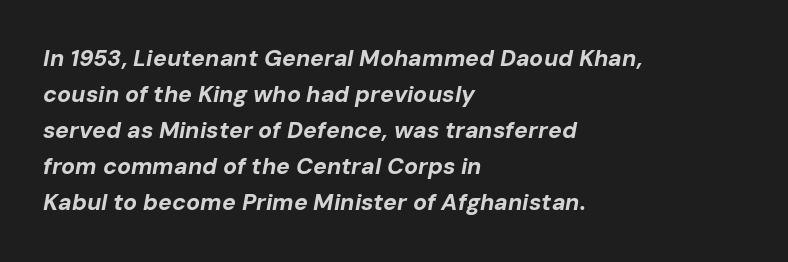
The image shows 23 px bold type, italic (leaning right); set left-aligned, normal line spacing (1.57x), normal letter spacing, not underlined.
